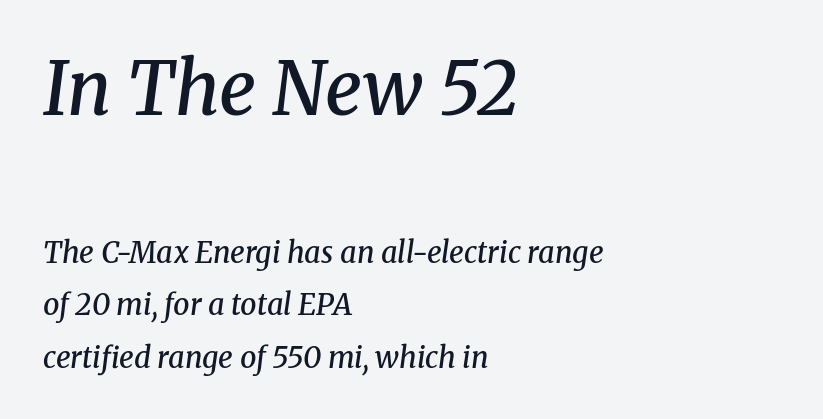
Q: Is the text bold? A: Semi-bold.
Q: Is the text italic (slanted)? A: Yes, it leans right by about 8 degrees.
Q: Is the typeface a serif or a sans-serif typeface? A: Serif.
Q: Is the text underlined? A: No.
Q: How is the paragraph aligned? A: Left-aligned.
Q: Is the spacing between letters normal or unusually wide? A: Normal.
Q: Which block of text is set in a larger size, the first (top) or the second (bottom)? A: The first (top) one.
Q: Width (condensed, normal, or wide)? A: Normal.
Q: Stroke contrast? A: Medium.
Q: x-height? A: Medium.
Q: Monospaced? A: No.
